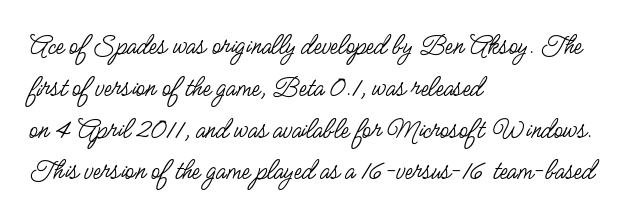
The image shows 29 px regular-weight, condensed sans-serif type; set left-aligned, normal line spacing (1.44x), normal letter spacing, not underlined; low stroke contrast and a small x-height.
